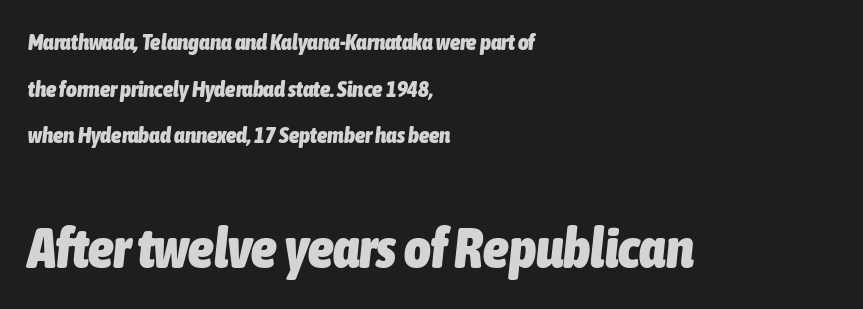
The image shows 57 px heavy, condensed type, italic (leaning right); set left-aligned, loose line spacing (2.03x), normal letter spacing, not underlined; the second (bottom) block is 2.48x larger; low stroke contrast and a medium x-height.
